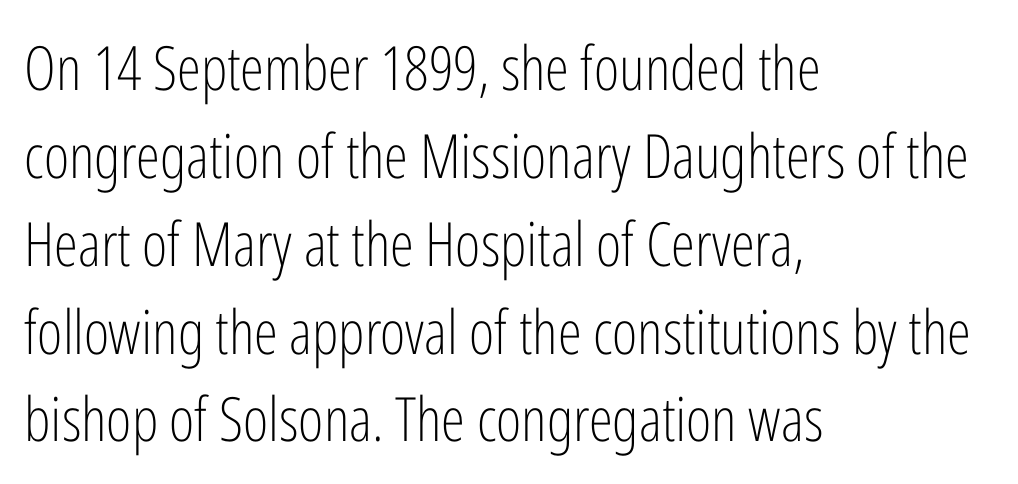
The image shows 61 px light, condensed sans-serif type, upright; set left-aligned, normal line spacing (1.44x), normal letter spacing, not underlined; low stroke contrast and a medium x-height.
